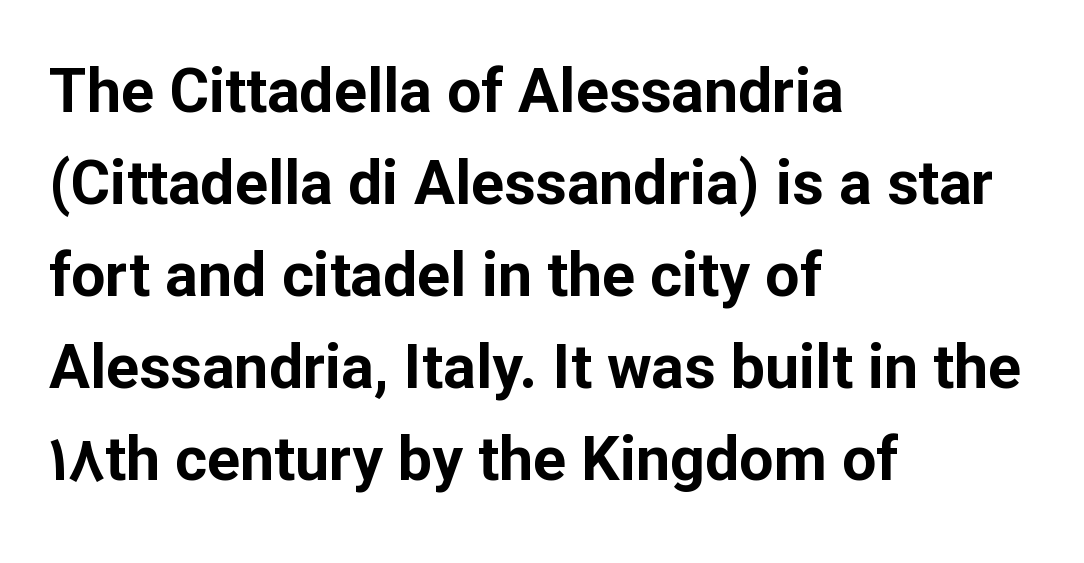
{"serif": "no", "italic": "no", "bold": "yes", "weight": "bold", "width": "normal", "stroke_contrast": "low", "x_height": "medium", "monospaced": "no", "underline": "no", "align": "left", "line_spacing": "normal", "line_spacing_ratio": 1.51, "letter_spacing": "normal", "letter_spacing_em": 0.0, "glyph_px": 61}
